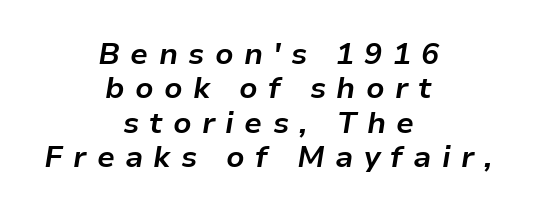
{"italic": "yes", "lean": "right", "slant_degrees": 9, "bold": "yes", "weight": "bold", "width": "normal", "stroke_contrast": "low", "x_height": "medium", "monospaced": "no", "underline": "no", "align": "center", "line_spacing": "tight", "line_spacing_ratio": 1.15, "letter_spacing": "wide", "letter_spacing_em": 0.34, "glyph_px": 30}
